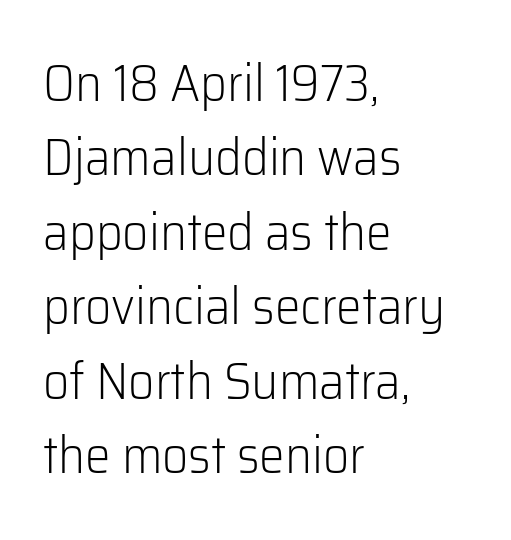
{"serif": "no", "italic": "no", "bold": "no", "weight": "light", "width": "normal", "stroke_contrast": "low", "x_height": "medium", "monospaced": "no", "underline": "no", "align": "left", "line_spacing": "normal", "line_spacing_ratio": 1.46, "letter_spacing": "normal", "letter_spacing_em": 0.0, "glyph_px": 51}
